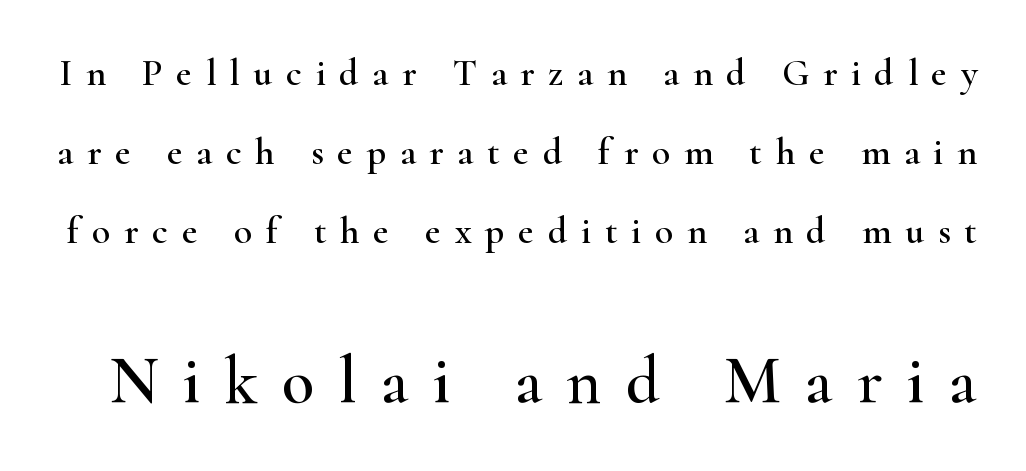
Q: Is the text italic (slanted)? A: No, it is upright.
Q: Is the typeface a serif or a sans-serif typeface? A: Serif.
Q: Is the text underlined? A: No.
Q: Is the spacing between letters normal or unusually wide? A: Unusually wide.
Q: Is the spacing between lines tight, normal or loose? A: Loose.
Q: Which block of text is set in a larger size, the first (top) or the second (bottom)? A: The second (bottom) one.
Q: Width (condensed, normal, or wide)? A: Wide.
Q: Stroke contrast? A: High.
Q: x-height? A: Small.
Q: Monospaced? A: No.
